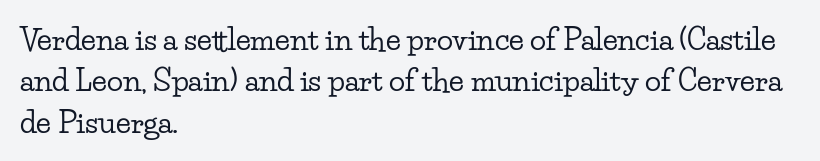
The image shows 30 px wide serif type, upright; set left-aligned, normal line spacing (1.38x), normal letter spacing, not underlined; low stroke contrast and a small x-height.
